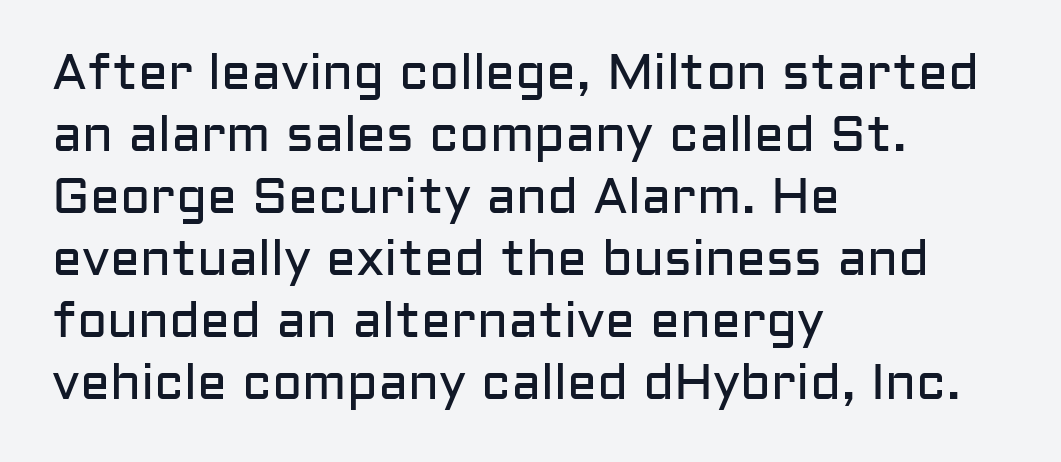
{"serif": "no", "italic": "no", "bold": "no", "weight": "regular", "width": "normal", "stroke_contrast": "low", "x_height": "medium", "monospaced": "no", "underline": "no", "align": "left", "line_spacing_ratio": 1.24, "letter_spacing": "normal", "letter_spacing_em": 0.0, "glyph_px": 50}
